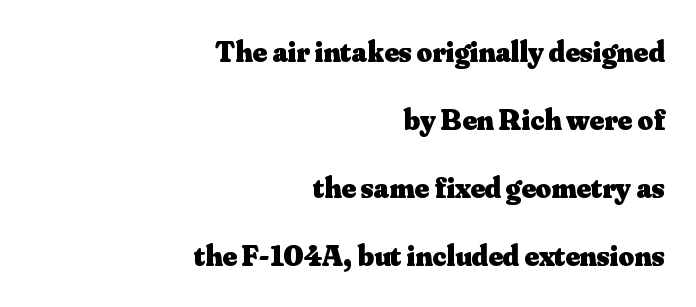
The image shows 30 px heavy serif type, upright; set right-aligned, loose line spacing (2.27x), normal letter spacing, not underlined; medium stroke contrast and a small x-height.
